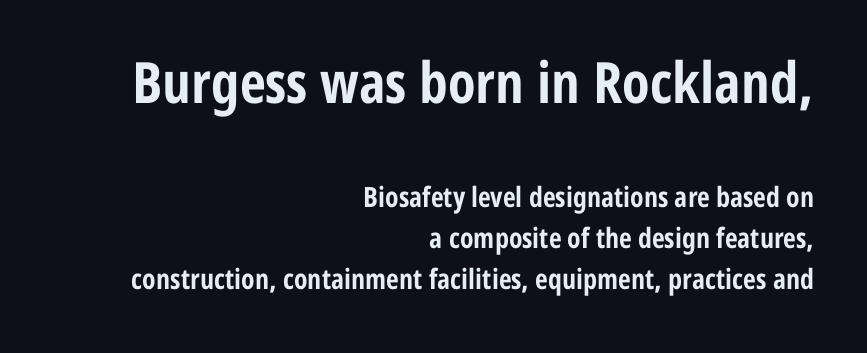
The image shows 57 px bold, condensed sans-serif type, upright; set right-aligned, normal line spacing (1.46x), normal letter spacing, not underlined; the first (top) block is 2.04x larger; low stroke contrast and a medium x-height.
